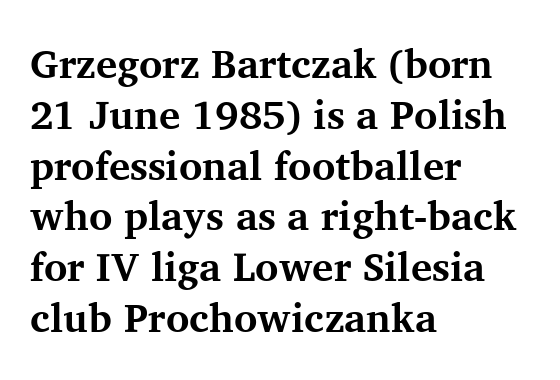
{"serif": "yes", "italic": "no", "bold": "yes", "weight": "bold", "width": "normal", "stroke_contrast": "medium", "x_height": "medium", "monospaced": "no", "underline": "no", "align": "left", "line_spacing": "normal", "line_spacing_ratio": 1.27, "letter_spacing": "normal", "letter_spacing_em": 0.0, "glyph_px": 40}
